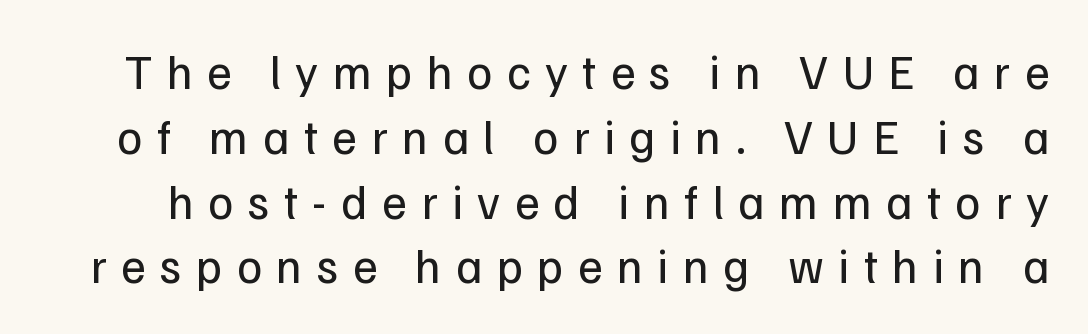
A typesetter would label this face a sans. Is there much room between lines? A standard amount, neither cramped nor airy. Type without underlining. Italic: no, the glyphs are upright roman. Observe the wide spacing: letters keep a clear distance from each other.
